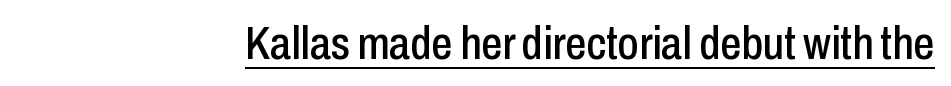
Q: Is the text italic (slanted)? A: No, it is upright.
Q: Is the typeface a serif or a sans-serif typeface? A: Sans-serif.
Q: Is the text underlined? A: Yes.
Q: Is the spacing between letters normal or unusually wide? A: Normal.
Q: Width (condensed, normal, or wide)? A: Condensed.
Q: Stroke contrast? A: Low.
Q: x-height? A: Medium.
Q: Monospaced? A: No.
